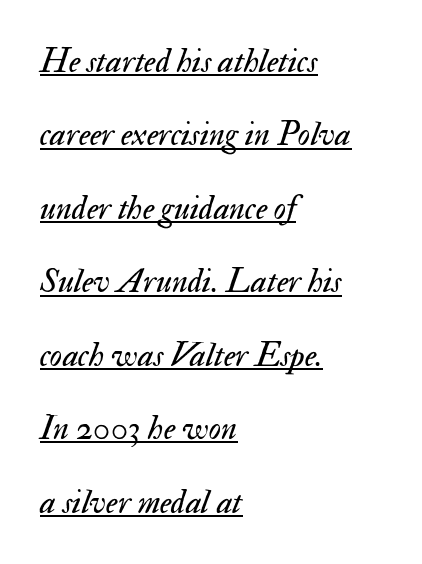
Looks like regular typesetting: each glyph gets only the width it needs. You could call the tracking neutral — neither tight nor loose. Nothing heavy about these letters — not bold at all. The passage shown is underscored from start to finish. Does the lettering tilt? It does — this is italic.
